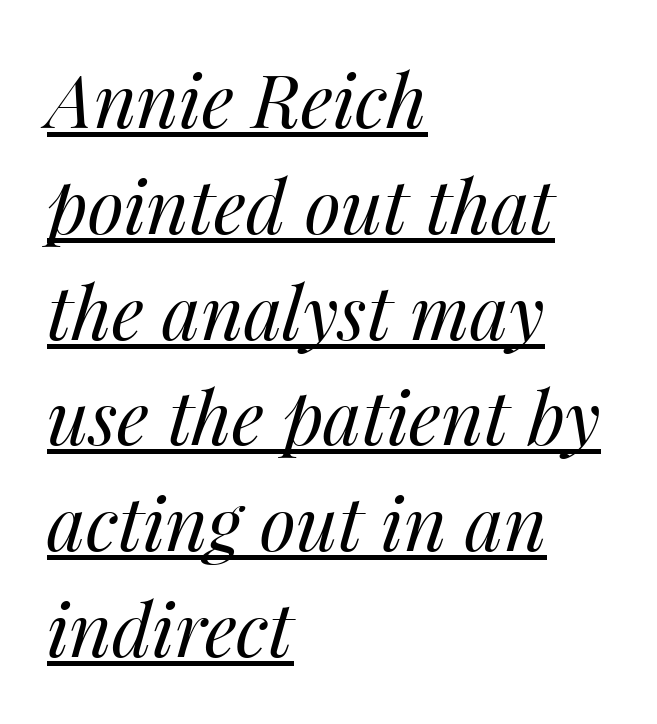
{"italic": "yes", "lean": "right", "slant_degrees": 14, "bold": "no", "weight": "regular", "width": "normal", "stroke_contrast": "medium", "x_height": "medium", "monospaced": "no", "underline": "yes", "align": "left", "line_spacing": "normal", "line_spacing_ratio": 1.43, "letter_spacing": "normal", "letter_spacing_em": 0.0, "glyph_px": 74}
